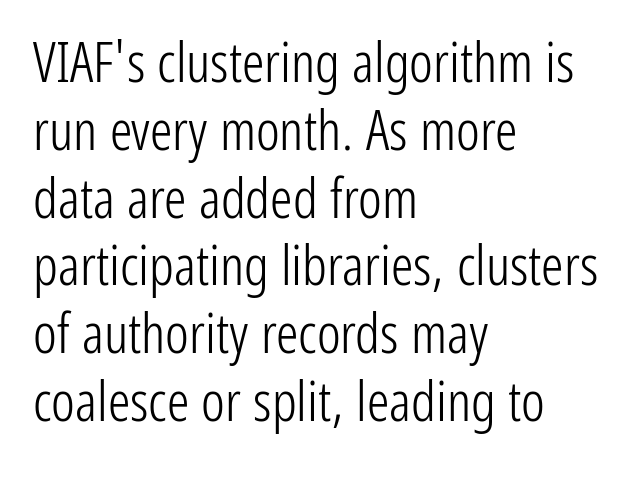
Q: Is the text bold? A: No.
Q: Is the text italic (slanted)? A: No, it is upright.
Q: Is the typeface a serif or a sans-serif typeface? A: Sans-serif.
Q: Is the text underlined? A: No.
Q: How is the paragraph aligned? A: Left-aligned.
Q: Is the spacing between letters normal or unusually wide? A: Normal.
Q: Width (condensed, normal, or wide)? A: Condensed.
Q: Stroke contrast? A: Low.
Q: x-height? A: Medium.
Q: Monospaced? A: No.
